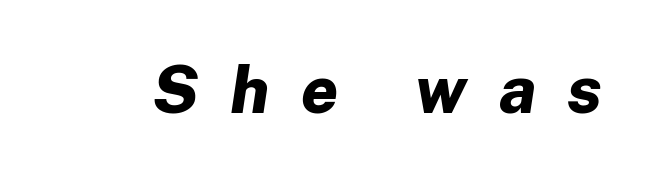
{"italic": "yes", "lean": "right", "slant_degrees": 8, "bold": "yes", "weight": "bold", "width": "normal", "stroke_contrast": "low", "x_height": "medium", "monospaced": "no", "underline": "no", "letter_spacing": "wide", "letter_spacing_em": 0.48, "glyph_px": 66}
